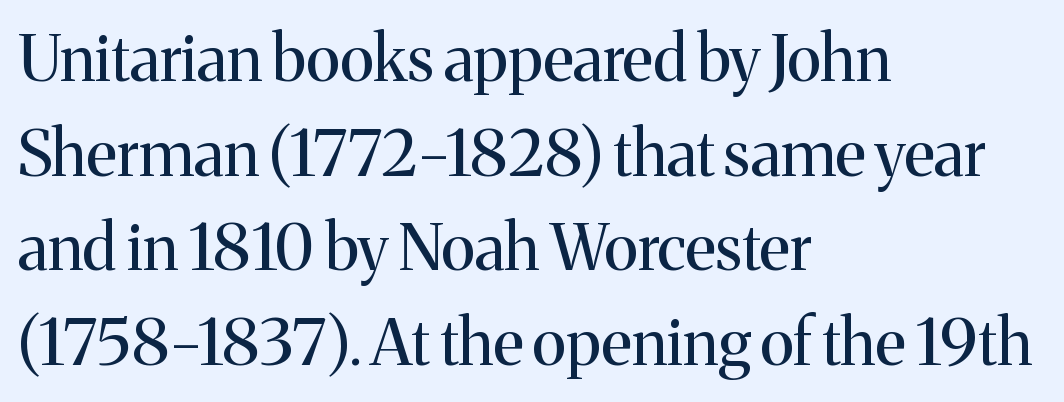
{"serif": "yes", "italic": "no", "bold": "no", "weight": "regular", "width": "normal", "stroke_contrast": "medium", "x_height": "medium", "monospaced": "no", "underline": "no", "align": "left", "line_spacing": "normal", "line_spacing_ratio": 1.48, "letter_spacing": "normal", "letter_spacing_em": 0.0, "glyph_px": 64}
